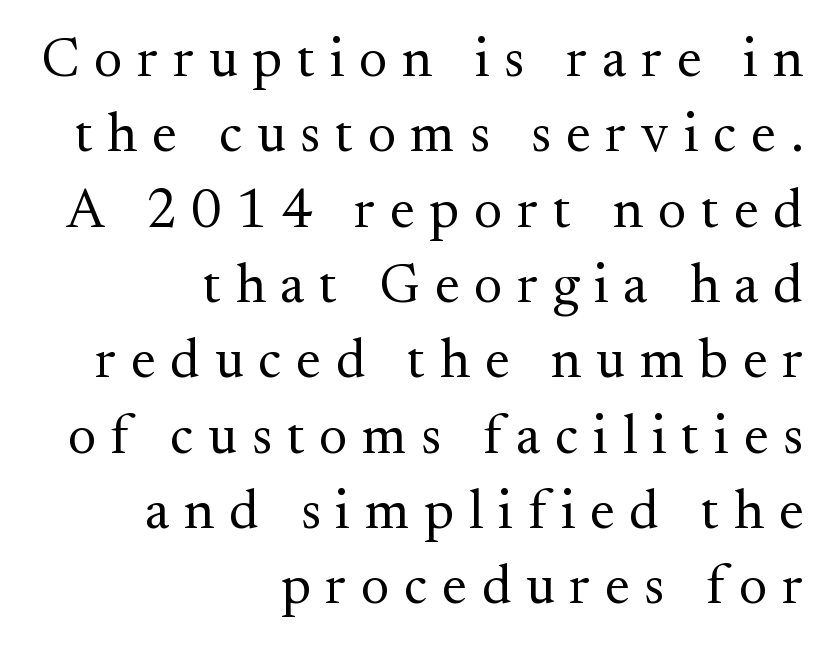
Decoration check: the copy has no underline. The lines sit at an ordinary, default distance from one another. The letterforms sit at book weight or below. The glyphs in this specimen are seriffed. Does extra space separate the letters? Yes, quite a lot of it.
